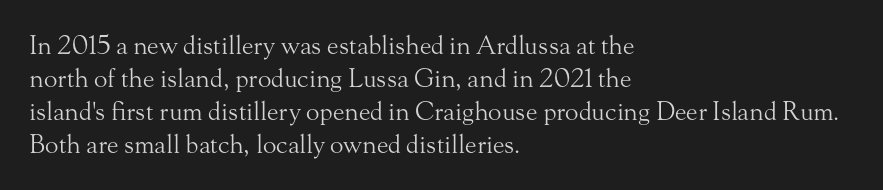
Q: Is the text bold? A: No.
Q: Is the text italic (slanted)? A: No, it is upright.
Q: Is the text underlined? A: No.
Q: How is the paragraph aligned? A: Left-aligned.
Q: Is the spacing between letters normal or unusually wide? A: Normal.
Q: Is the spacing between lines tight, normal or loose? A: Normal.
